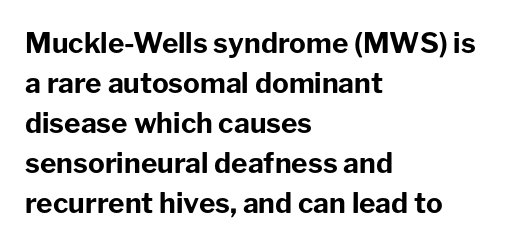
{"serif": "no", "italic": "no", "bold": "yes", "weight": "bold", "width": "normal", "stroke_contrast": "low", "x_height": "medium", "monospaced": "no", "underline": "no", "align": "left", "line_spacing": "normal", "line_spacing_ratio": 1.43, "letter_spacing": "normal", "letter_spacing_em": 0.0, "glyph_px": 28}
